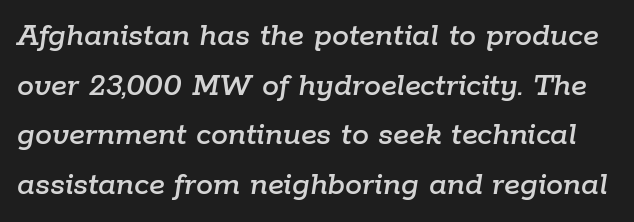
A typesetter would call this zero additional tracking. You could not count columns in this text — the font is proportionally spaced. The passage shown is not underscored anywhere. You can tell it's italic because the verticals aren't actually vertical.
